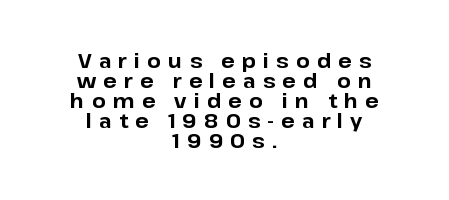
Q: Is the text bold? A: Yes.
Q: Is the text italic (slanted)? A: No, it is upright.
Q: Is the text underlined? A: No.
Q: How is the paragraph aligned? A: Centered.
Q: Is the spacing between letters normal or unusually wide? A: Unusually wide.
Q: Is the spacing between lines tight, normal or loose? A: Tight.
